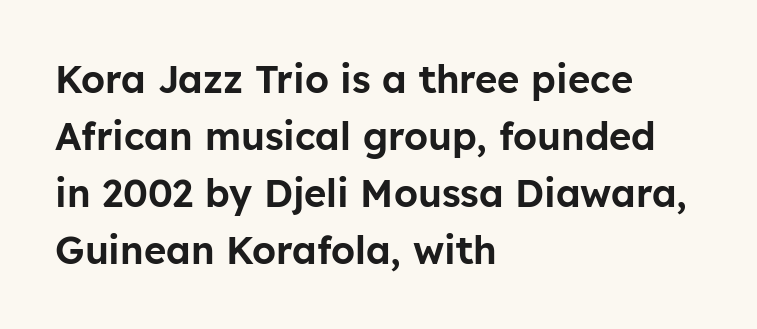
Here the designer chose a conventional face with non-uniform glyph widths. The text block is weighted toward the left margin, trailing off unevenly rightward. Each word holds together tightly as a unit, with standard inter-letter gaps. In terms of leading, this rendering sits right in the middle. No word sits above an underline.
